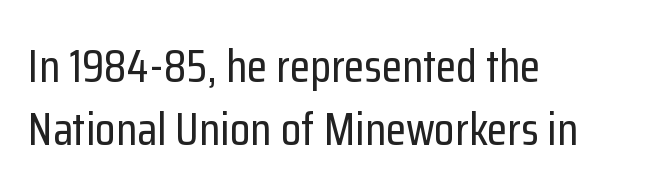
The image shows 47 px condensed sans-serif type, upright; set left-aligned, normal line spacing (1.35x), normal letter spacing, not underlined; low stroke contrast and a medium x-height.
